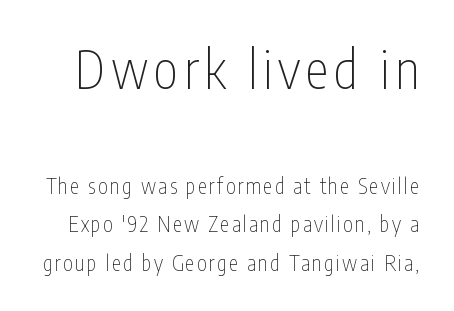
Q: Is the text bold? A: No.
Q: Is the text italic (slanted)? A: No, it is upright.
Q: Is the typeface a serif or a sans-serif typeface? A: Sans-serif.
Q: Is the text underlined? A: No.
Q: Which block of text is set in a larger size, the first (top) or the second (bottom)? A: The first (top) one.
Q: Width (condensed, normal, or wide)? A: Condensed.
Q: Stroke contrast? A: Low.
Q: x-height? A: Medium.
Q: Monospaced? A: No.
